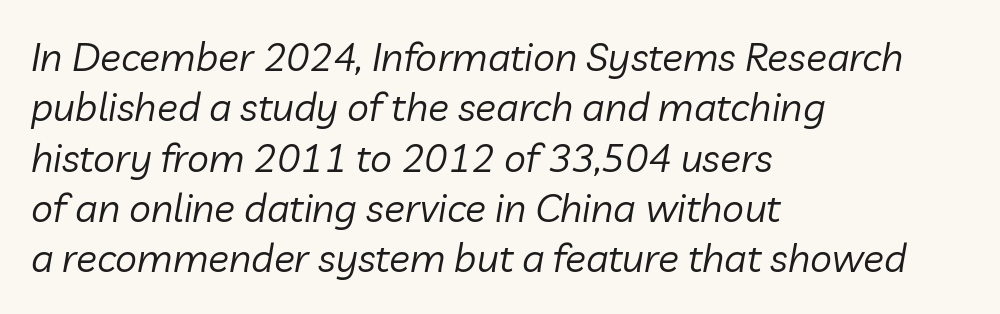
The image shows 39 px regular-weight type, italic (leaning right); set left-aligned, normal line spacing (1.29x), normal letter spacing, not underlined; low stroke contrast and a medium x-height.
